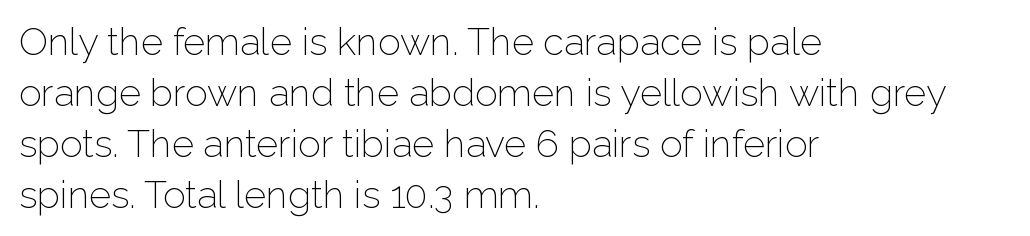
This rendering features lettering with no underline. A typesetter would call this proportional, since set widths differ per character. Check where the strokes stop: nothing finishes them off — pure sans. Typeset ragged right — the left edge is the straight one. In terms of leading, this rendering sits right in the middle. The strokes are not fattened; the text isn't bold.
